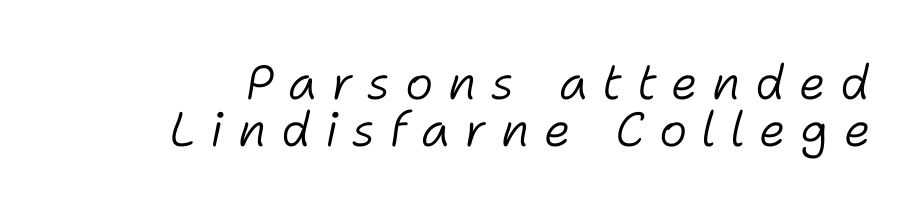
The image shows 48 px light type, italic (leaning right); set tight line spacing (0.98x), unusually wide letter spacing (+0.3 em), not underlined; low stroke contrast and a medium x-height.
